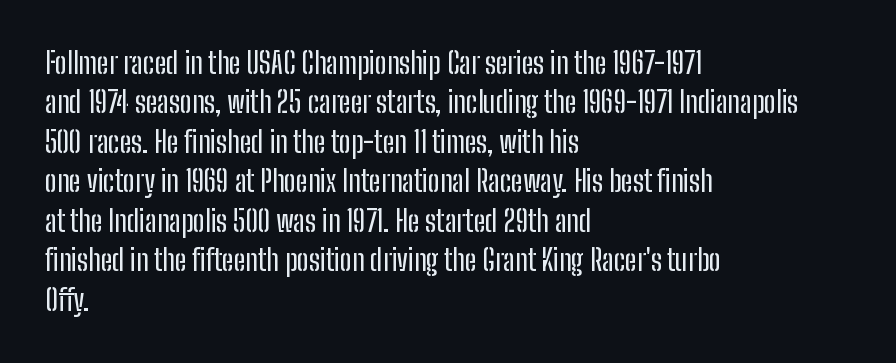
{"serif": "no", "italic": "no", "width": "condensed", "stroke_contrast": "low", "x_height": "medium", "monospaced": "no", "underline": "no", "align": "left", "line_spacing": "normal", "line_spacing_ratio": 1.36, "letter_spacing": "normal", "letter_spacing_em": 0.0, "glyph_px": 29}
